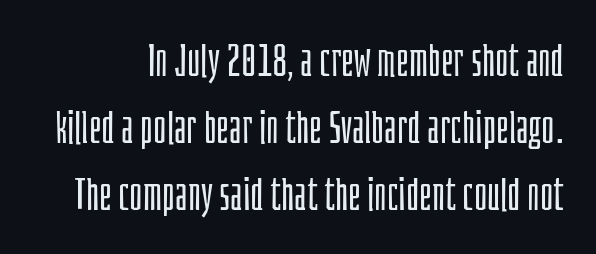
Q: Is the text bold? A: No.
Q: Is the text italic (slanted)? A: No, it is upright.
Q: Is the typeface a serif or a sans-serif typeface? A: Sans-serif.
Q: Is the text underlined? A: No.
Q: Is the spacing between letters normal or unusually wide? A: Normal.
Q: Is the spacing between lines tight, normal or loose? A: Normal.
Q: Width (condensed, normal, or wide)? A: Condensed.
Q: Stroke contrast? A: Low.
Q: x-height? A: Large.
Q: Monospaced? A: No.
